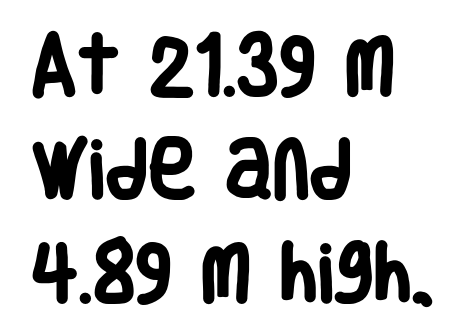
The image shows 65 px heavy, condensed sans-serif type, upright; set left-aligned, normal line spacing (1.59x), normal letter spacing, not underlined; low stroke contrast and a large x-height.
